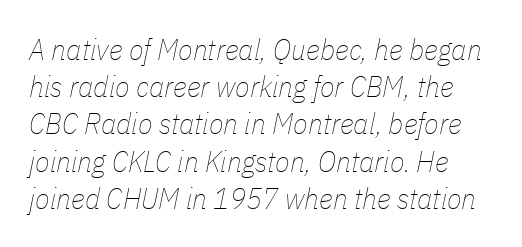
The image shows 30 px thin, condensed type, italic (leaning right); set line spacing 1.24x, normal letter spacing, not underlined; low stroke contrast and a medium x-height.
